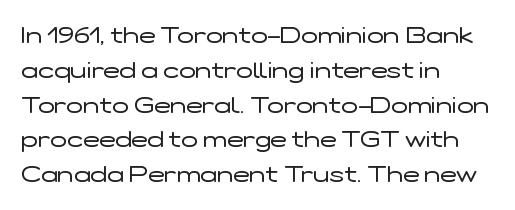
{"italic": "no", "bold": "no", "underline": "no", "align": "left", "line_spacing": "normal", "line_spacing_ratio": 1.58, "letter_spacing": "normal", "letter_spacing_em": 0.0, "glyph_px": 22}
